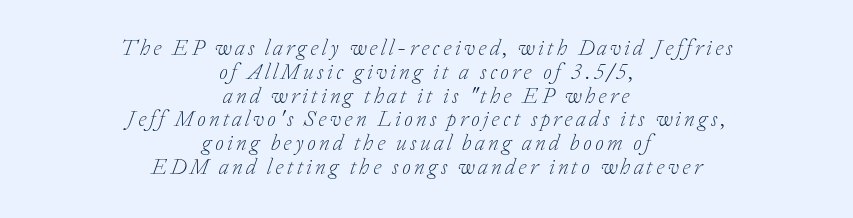
If you drew a line through each stem, it would be angled. Caption: multi-line text, centered on the measure. Decoration check: the copy has no underline. This reads as an unemphasized weight, regular at the heaviest. Cramped leading.
